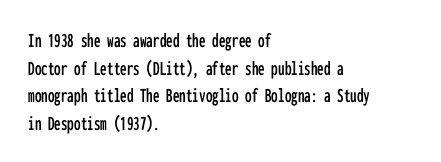
Line starts are locked; line ends wander. Leading matches the norm, producing a regular column. Characters remain perfectly vertical along every line. The area under the type is left untouched. Caption: standard tracking, unaltered.
